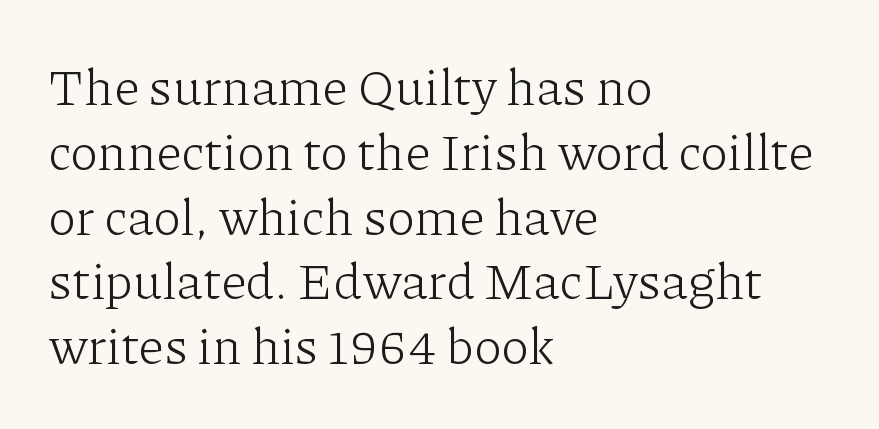
{"serif": "yes", "italic": "no", "bold": "no", "weight": "light", "width": "normal", "stroke_contrast": "low", "x_height": "medium", "monospaced": "no", "underline": "no", "align": "left", "line_spacing": "normal", "line_spacing_ratio": 1.27, "letter_spacing": "normal", "letter_spacing_em": 0.0, "glyph_px": 51}
